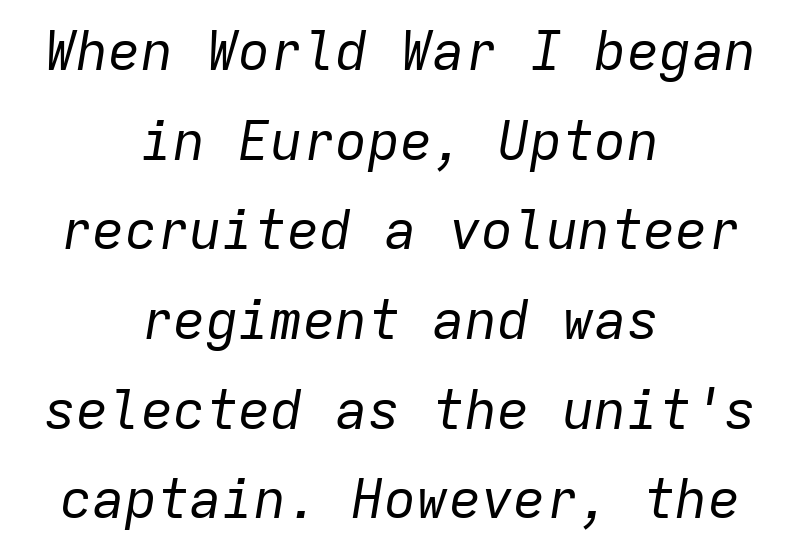
Descender tails drop into unmarked territory. Would a proofreader flag this as italicized? Yes. The face used here is monospaced, like something from a code editor. This sample is center-justified, so both line endings float freely. One glance says typical: line gaps are just what's usual. The type is set solid horizontally, with unmodified tracking.
